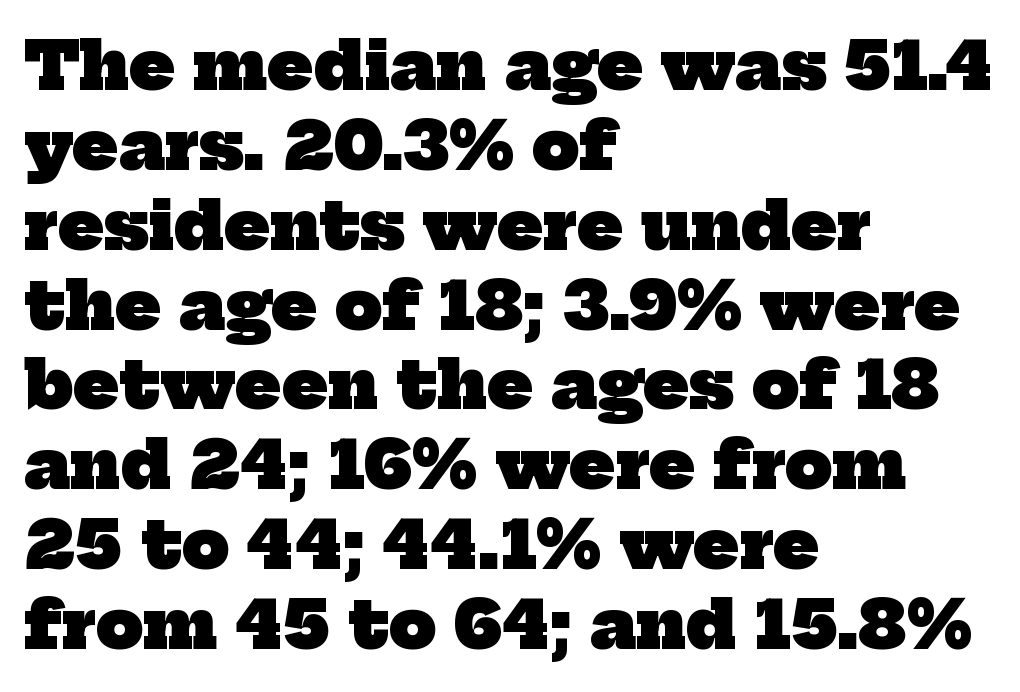
The image shows 66 px heavy serif type; set left-aligned, line spacing 1.21x, normal letter spacing, not underlined; low stroke contrast and a medium x-height.
